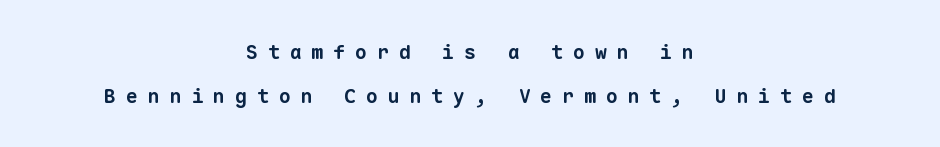
The image shows 20 px bold type; set centered, loose line spacing (2.2x), unusually wide letter spacing (+0.49 em), not underlined.
